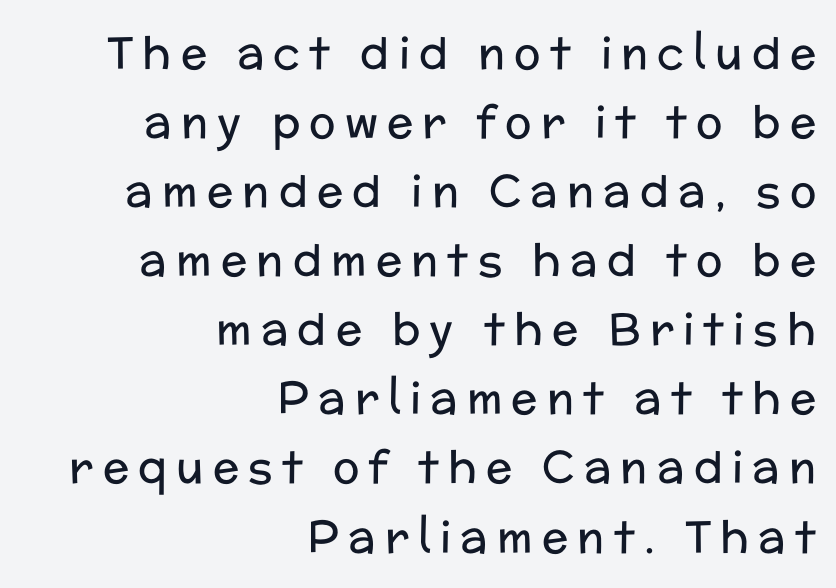
{"serif": "no", "italic": "no", "bold": "no", "weight": "regular", "width": "normal", "stroke_contrast": "low", "x_height": "medium", "monospaced": "no", "underline": "no", "align": "right", "line_spacing": "normal", "line_spacing_ratio": 1.57, "letter_spacing": "wide", "letter_spacing_em": 0.21, "glyph_px": 44}
